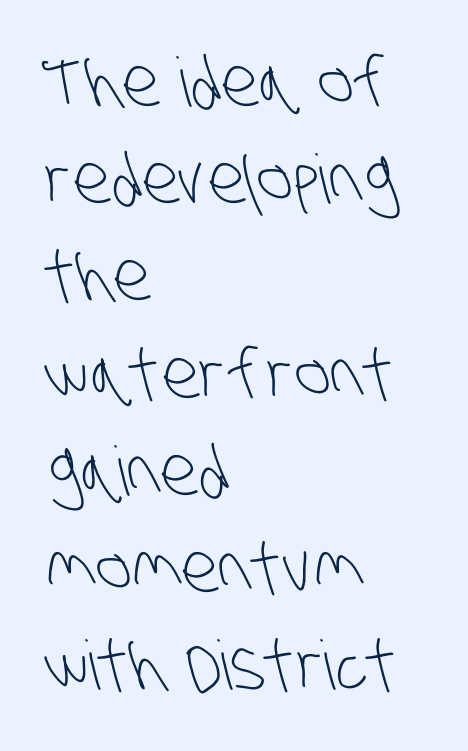
Summary of vertical rhythm: regular, with standard interline spacing. Nobody drew a line under any word here. Left-aligned paragraph, ragged on the right. In terms of letterform style, serifs are entirely absent.
